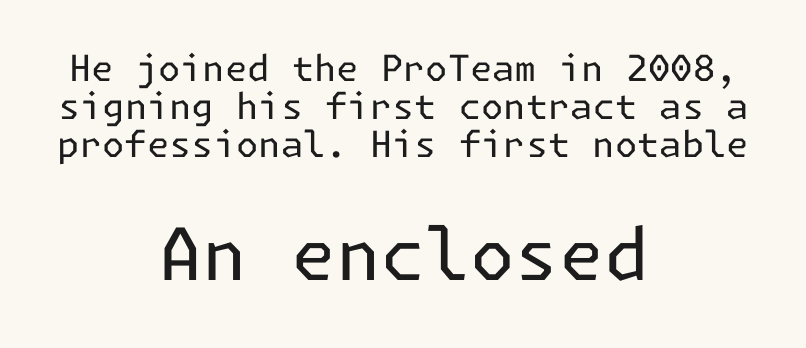
{"serif": "no", "italic": "no", "bold": "no", "weight": "regular", "width": "normal", "stroke_contrast": "low", "x_height": "medium", "underline": "no", "align": "center", "line_spacing": "tight", "line_spacing_ratio": 1.05, "letter_spacing": "normal", "letter_spacing_em": 0.0, "larger_block": "second", "size_ratio": 2.0, "glyph_px": 72}
